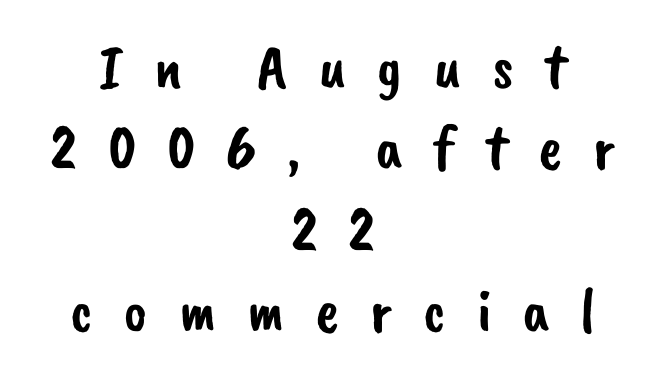
The lines in this sample share a center point and differ in where they start and stop. The space between consecutive lines is moderate. Any mark beneath the type? The region is blank. The passage shown has open, widely tracked lettering throughout. Spacing verdict: proportional, widths tailored to each character. You can tell from the bare stems that sans-serif type was used.
